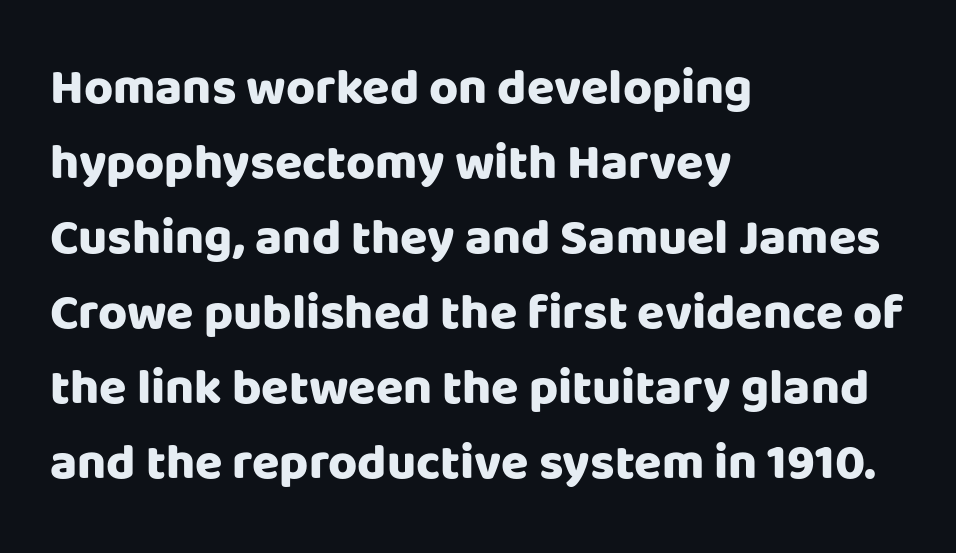
The image shows 50 px heavy sans-serif type, upright; set left-aligned, normal line spacing (1.5x), normal letter spacing, not underlined; low stroke contrast and a large x-height.
